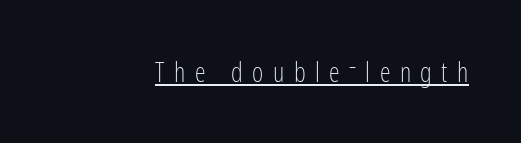
Q: Is the text bold? A: No.
Q: Is the text italic (slanted)? A: No, it is upright.
Q: Is the text underlined? A: Yes.
Q: Is the spacing between letters normal or unusually wide? A: Unusually wide.
